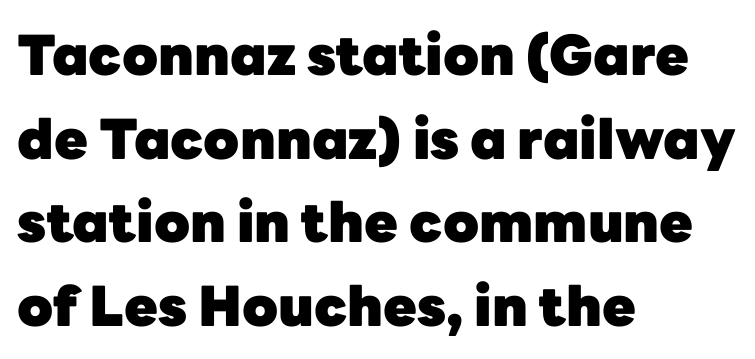
These lines are rendered in a variable-pitch font. Nothing unusual about the tracking: characters are spaced as the font intends. This sample uses a sans-serif face. The foot of each line stays bare and open. Horizontal bands of white between lines are of average thickness.
